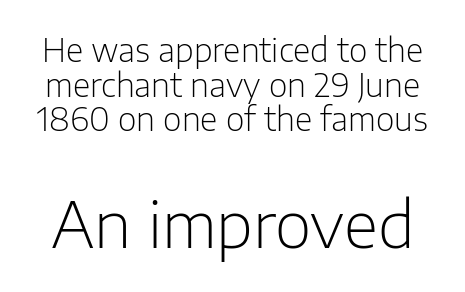
The later block is typeset at a bigger size than the earlier block. Caption: standard tracking, unaltered. A quiet, ordinary-to-light weight characterises the typeface. The typography opts for an upright posture over an oblique one. The type family on display is of the sans-serif kind.
